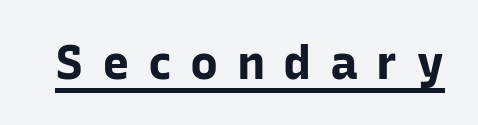
{"serif": "no", "italic": "no", "bold": "yes", "weight": "bold", "width": "normal", "stroke_contrast": "low", "x_height": "medium", "monospaced": "no", "underline": "yes", "letter_spacing": "wide", "letter_spacing_em": 0.39, "glyph_px": 47}
